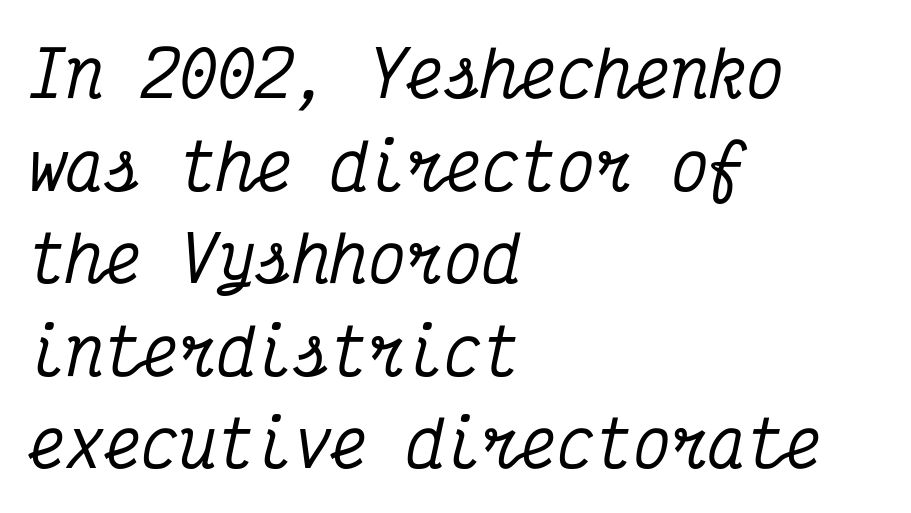
{"serif": "yes", "italic": "yes", "lean": "right", "slant_degrees": 12, "width": "condensed", "stroke_contrast": "medium", "x_height": "medium", "monospaced": "yes", "underline": "no", "align": "left", "line_spacing": "normal", "line_spacing_ratio": 1.47, "letter_spacing": "normal", "letter_spacing_em": 0.0, "glyph_px": 63}
